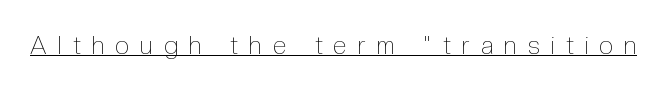
{"italic": "no", "bold": "no", "underline": "yes", "letter_spacing": "wide", "letter_spacing_em": 0.45, "glyph_px": 25}
